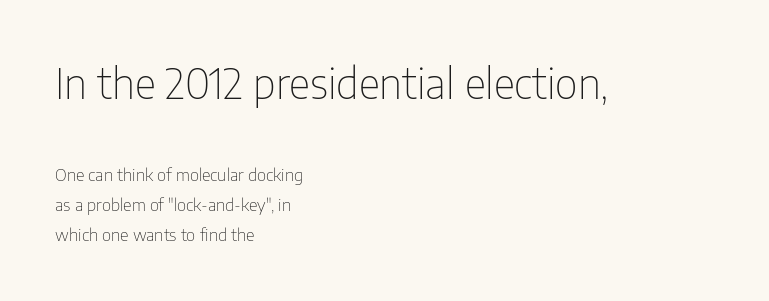
Q: Is the text bold? A: No.
Q: Is the text italic (slanted)? A: No, it is upright.
Q: Is the typeface a serif or a sans-serif typeface? A: Sans-serif.
Q: Is the text underlined? A: No.
Q: How is the paragraph aligned? A: Left-aligned.
Q: Is the spacing between letters normal or unusually wide? A: Normal.
Q: Which block of text is set in a larger size, the first (top) or the second (bottom)? A: The first (top) one.
Q: Width (condensed, normal, or wide)? A: Condensed.
Q: Stroke contrast? A: Low.
Q: x-height? A: Medium.
Q: Monospaced? A: No.
